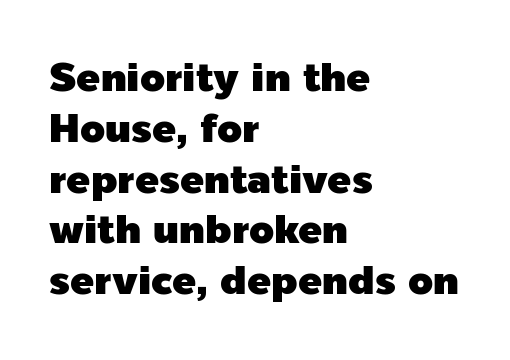
Glyph-to-glyph distance matches everyday printed text. The vertical gap from one line to the next is medium. Horizontal alignment here is leftward, the default for most running prose. Note the varied advance widths — an 'i' is clearly narrower than an 'm'. Unlike italic type, these characters show no tilt at all.
